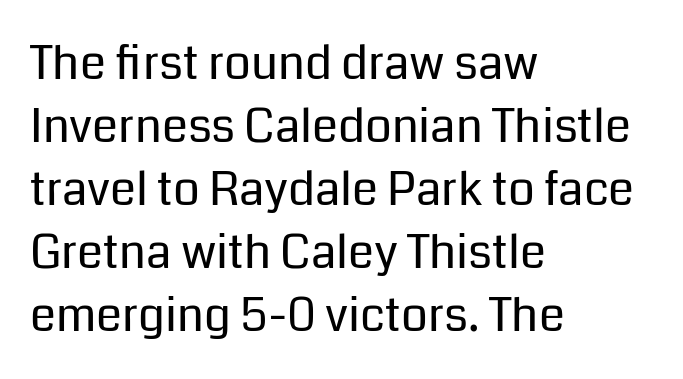
{"serif": "no", "italic": "no", "bold": "no", "weight": "regular", "width": "normal", "stroke_contrast": "low", "x_height": "medium", "monospaced": "no", "underline": "no", "align": "left", "line_spacing": "normal", "line_spacing_ratio": 1.34, "letter_spacing": "normal", "letter_spacing_em": 0.0, "glyph_px": 47}
